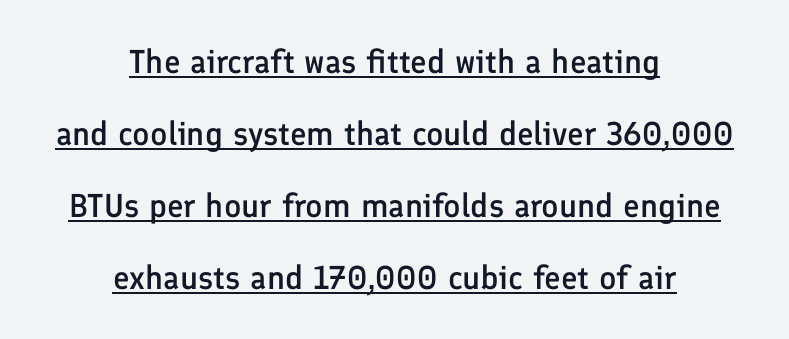
Q: Is the text bold? A: Semi-bold.
Q: Is the text italic (slanted)? A: No, it is upright.
Q: Is the typeface a serif or a sans-serif typeface? A: Sans-serif.
Q: Is the text underlined? A: Yes.
Q: How is the paragraph aligned? A: Centered.
Q: Is the spacing between letters normal or unusually wide? A: Normal.
Q: Is the spacing between lines tight, normal or loose? A: Loose.
Q: Width (condensed, normal, or wide)? A: Normal.
Q: Stroke contrast? A: Low.
Q: x-height? A: Medium.
Q: Monospaced? A: No.
